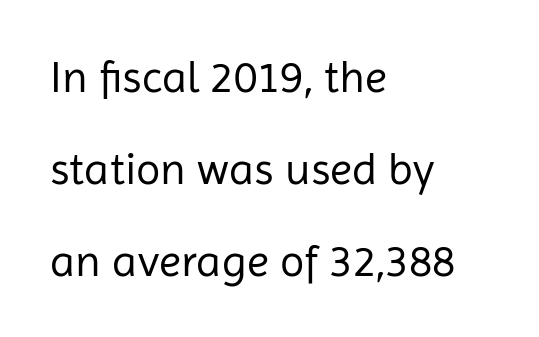
Does the type have serifs? No, each stem ends abruptly. Weight: regular or lighter. Here the designer chose a conventional face with non-uniform glyph widths. Italic: no, the glyphs are upright roman.
